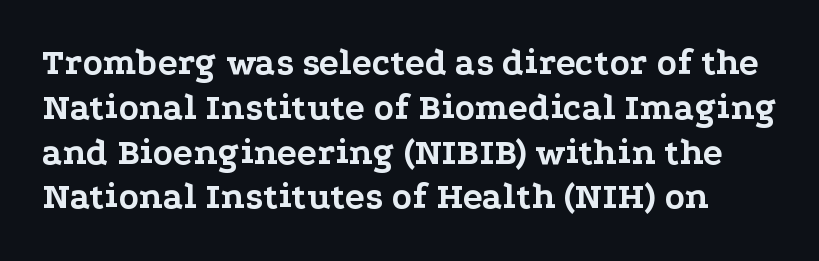
Q: Is the text bold? A: Yes.
Q: Is the text italic (slanted)? A: No, it is upright.
Q: Is the typeface a serif or a sans-serif typeface? A: Serif.
Q: Is the text underlined? A: No.
Q: Is the spacing between letters normal or unusually wide? A: Normal.
Q: Width (condensed, normal, or wide)? A: Wide.
Q: Stroke contrast? A: Low.
Q: x-height? A: Medium.
Q: Monospaced? A: No.
